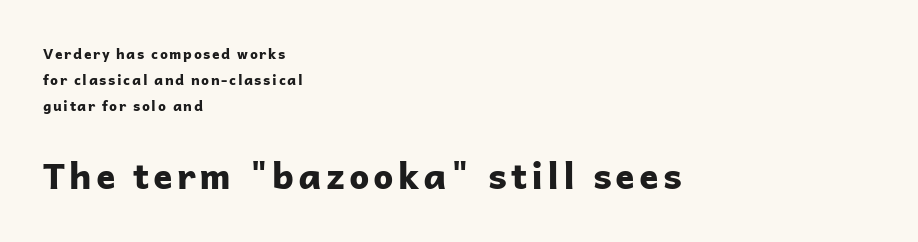
{"serif": "no", "italic": "no", "bold": "yes", "weight": "bold", "width": "normal", "stroke_contrast": "low", "x_height": "medium", "monospaced": "no", "underline": "no", "align": "left", "line_spacing_ratio": 1.87, "larger_block": "second", "size_ratio": 2.57, "glyph_px": 36}
